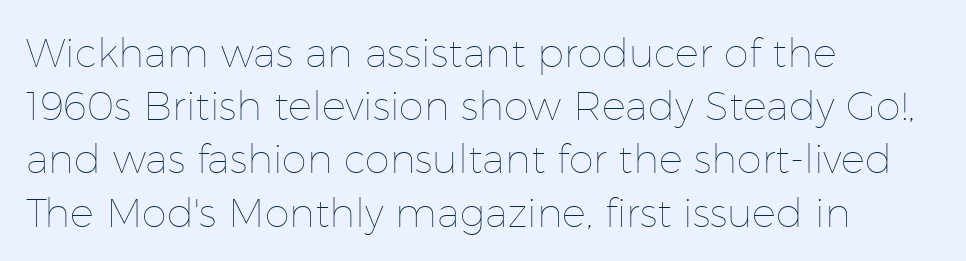
The image shows 40 px thin type, upright; set left-aligned, normal line spacing (1.33x), normal letter spacing, not underlined; low stroke contrast and a medium x-height.
